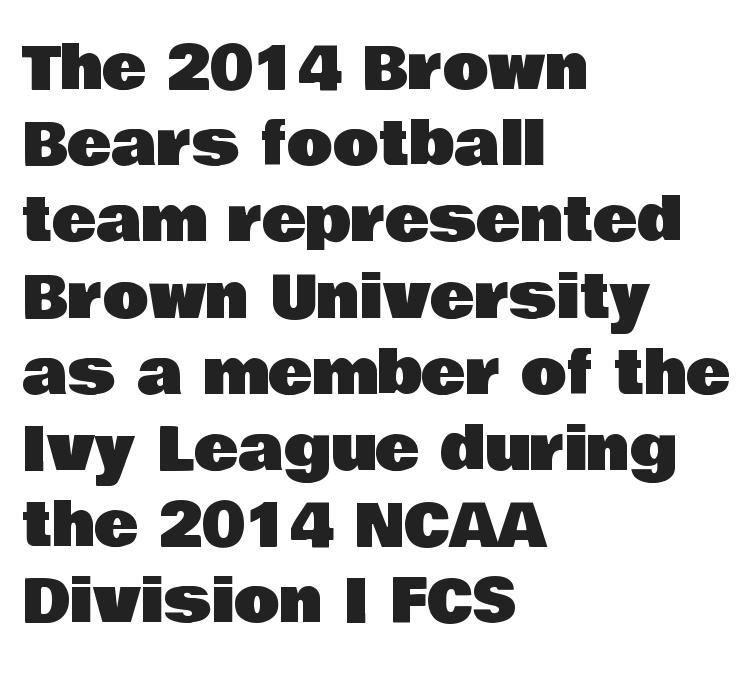
{"serif": "no", "italic": "no", "width": "normal", "stroke_contrast": "low", "x_height": "large", "monospaced": "no", "underline": "no", "align": "left", "line_spacing": "normal", "line_spacing_ratio": 1.27, "letter_spacing": "normal", "letter_spacing_em": 0.0, "glyph_px": 60}
